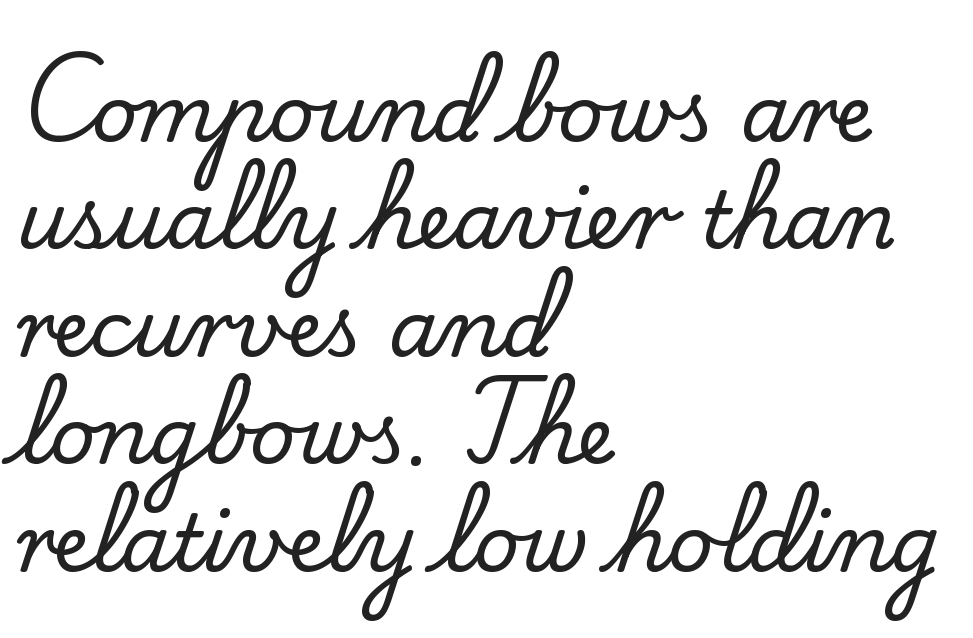
The image shows 79 px serif type; set left-aligned, normal line spacing (1.36x), normal letter spacing, not underlined; low stroke contrast and a small x-height.
